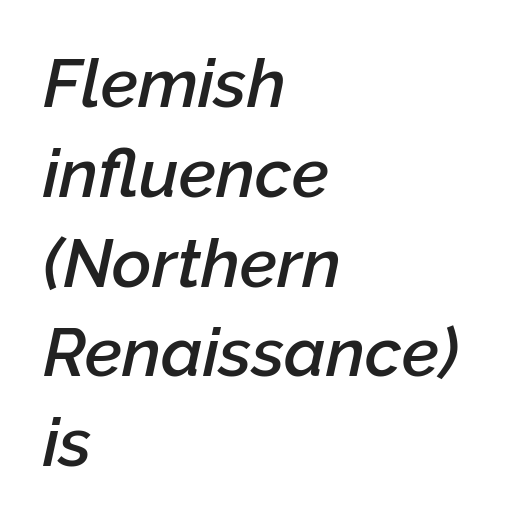
The image shows 68 px semibold type, italic (leaning right); set left-aligned, normal line spacing (1.32x), normal letter spacing, not underlined; low stroke contrast and a medium x-height.
